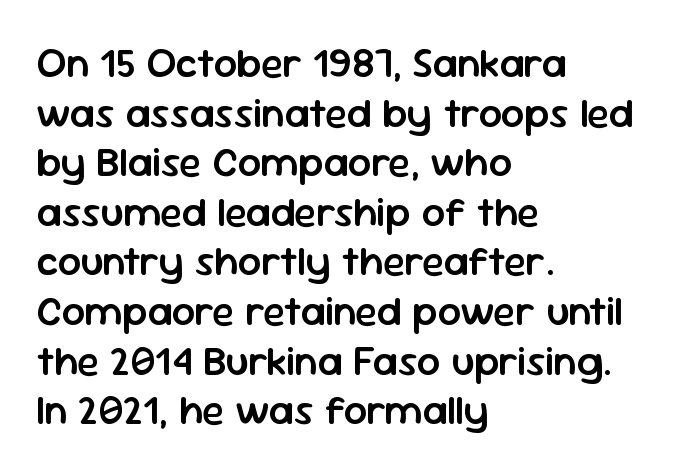
The image shows 41 px semibold sans-serif type, upright; set left-aligned, line spacing 1.21x, normal letter spacing, not underlined; low stroke contrast and a medium x-height.
